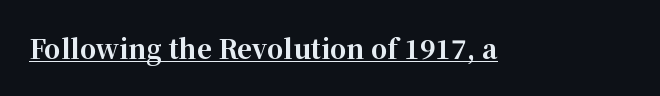
The image shows 26 px bold type, upright; set normal letter spacing, underlined.
